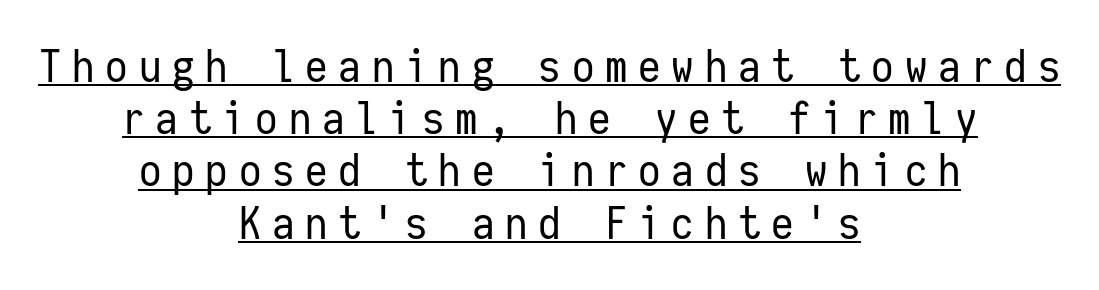
Fixed-width glyphs throughout — classic coding-font behaviour. How are the letters spaced? Widely, with obvious added tracking. This sample is center-justified, so both line endings float freely. These lines were composed using upright roman letters. Type style note: lacks serifs. The characters are drawn with everyday or finer stroke widths.
